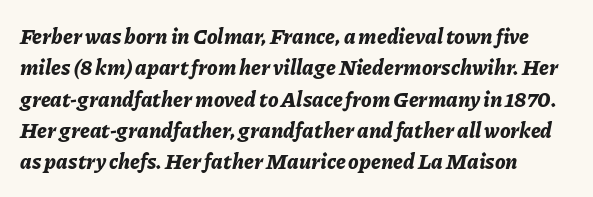
{"italic": "yes", "lean": "right", "slant_degrees": 11, "bold": "yes", "underline": "no", "line_spacing": "normal", "line_spacing_ratio": 1.49, "letter_spacing": "normal", "letter_spacing_em": 0.0, "glyph_px": 21}
